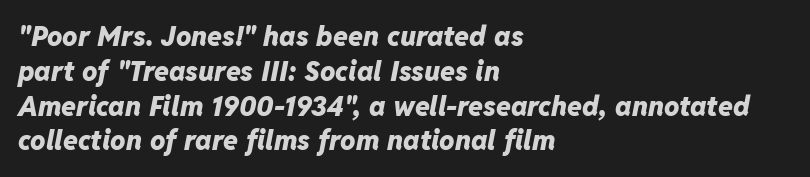
Q: Is the text bold? A: Yes.
Q: Is the text italic (slanted)? A: Yes, it leans right by about 11 degrees.
Q: Is the text underlined? A: No.
Q: How is the paragraph aligned? A: Left-aligned.
Q: Is the spacing between letters normal or unusually wide? A: Normal.
Q: Is the spacing between lines tight, normal or loose? A: Normal.
